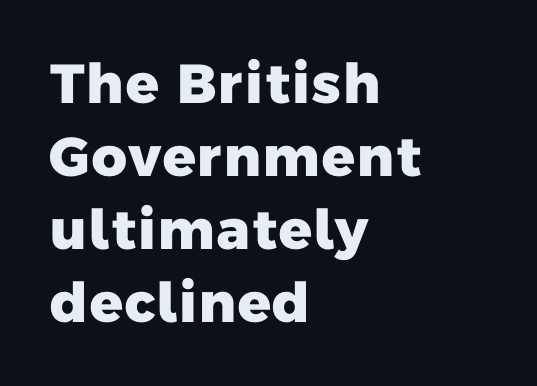
Q: Is the text bold? A: Yes.
Q: Is the typeface a serif or a sans-serif typeface? A: Sans-serif.
Q: Is the text underlined? A: No.
Q: How is the paragraph aligned? A: Left-aligned.
Q: Is the spacing between letters normal or unusually wide? A: Normal.
Q: Is the spacing between lines tight, normal or loose? A: Normal.
Q: Width (condensed, normal, or wide)? A: Normal.
Q: Stroke contrast? A: Low.
Q: x-height? A: Medium.
Q: Monospaced? A: No.
